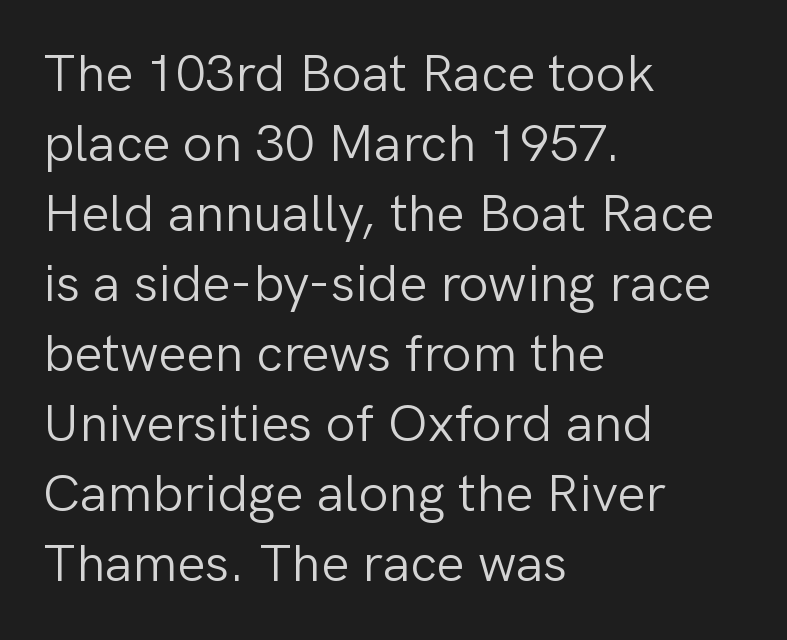
The image shows 53 px light sans-serif type, upright; set left-aligned, normal line spacing (1.32x), normal letter spacing, not underlined; low stroke contrast and a medium x-height.
